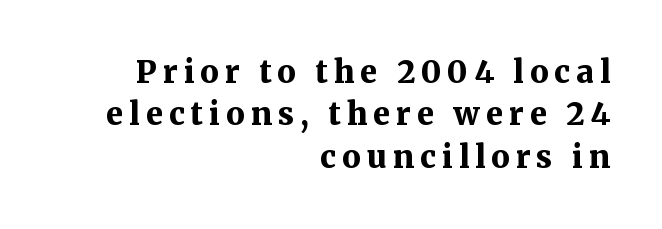
As a designer I'd log this as weight 700, bold. Each new line begins a customary step beneath the previous one. Letters rest on an invisible, unmarked baseline. No italicization has been applied; the sample stays upright. Where is the straight margin? On the right.
